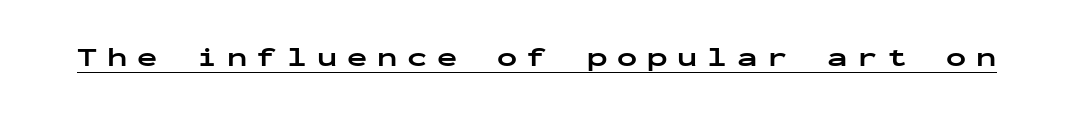
{"italic": "no", "bold": "yes", "underline": "yes", "letter_spacing": "wide", "letter_spacing_em": 0.36, "glyph_px": 27}
